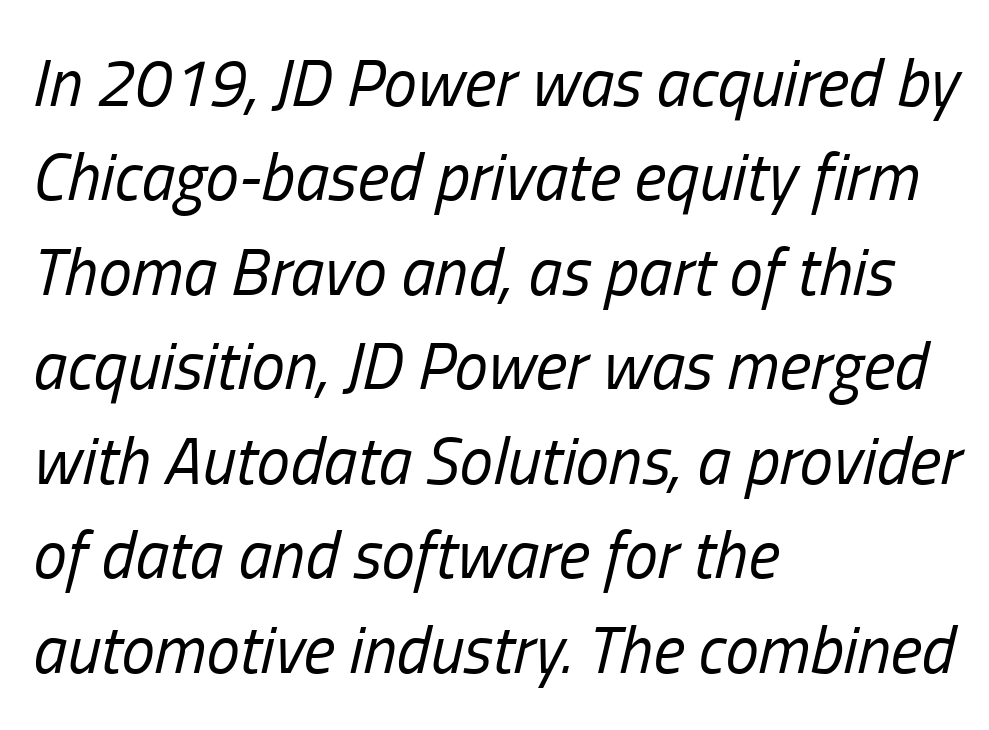
{"italic": "yes", "lean": "right", "slant_degrees": 13, "bold": "no", "weight": "regular", "width": "condensed", "stroke_contrast": "low", "x_height": "medium", "monospaced": "no", "underline": "no", "align": "left", "line_spacing": "normal", "line_spacing_ratio": 1.41, "letter_spacing": "normal", "letter_spacing_em": 0.0, "glyph_px": 67}
